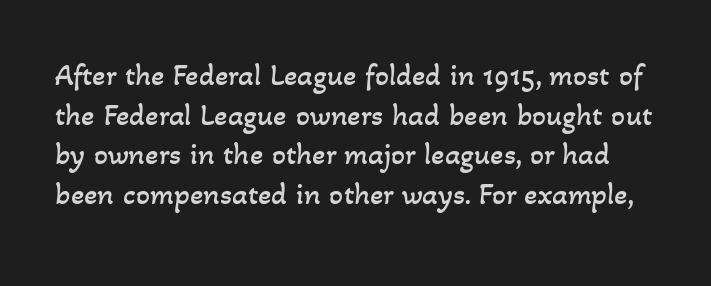
The image shows 31 px regular-weight type; set normal line spacing (1.28x), normal letter spacing, not underlined; low stroke contrast and a small x-height.
